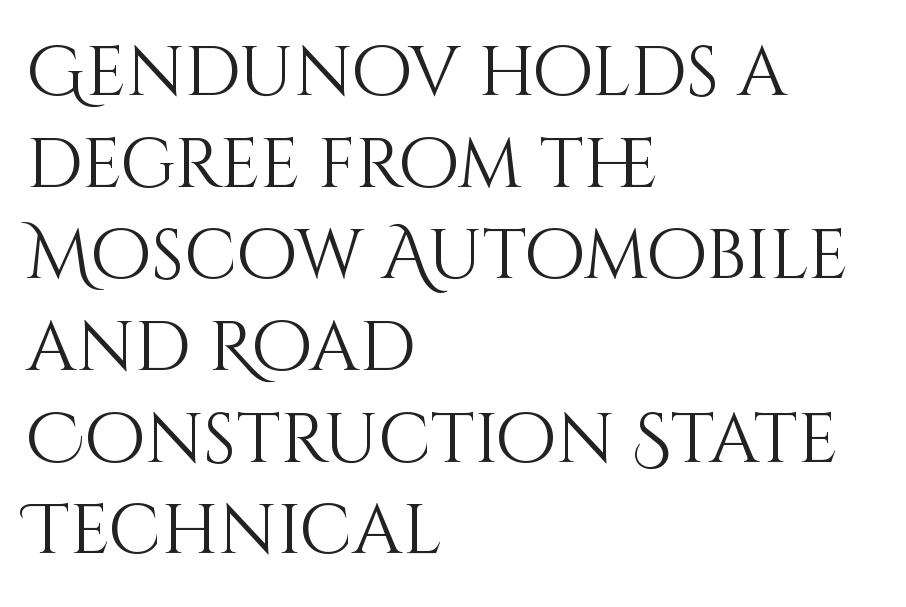
Q: Is the text bold? A: No.
Q: Is the text italic (slanted)? A: No, it is upright.
Q: Is the text underlined? A: No.
Q: How is the paragraph aligned? A: Left-aligned.
Q: Is the spacing between letters normal or unusually wide? A: Normal.
Q: Is the spacing between lines tight, normal or loose? A: Normal.
Q: Width (condensed, normal, or wide)? A: Normal.
Q: Stroke contrast? A: Medium.
Q: x-height? A: Large.
Q: Monospaced? A: No.
